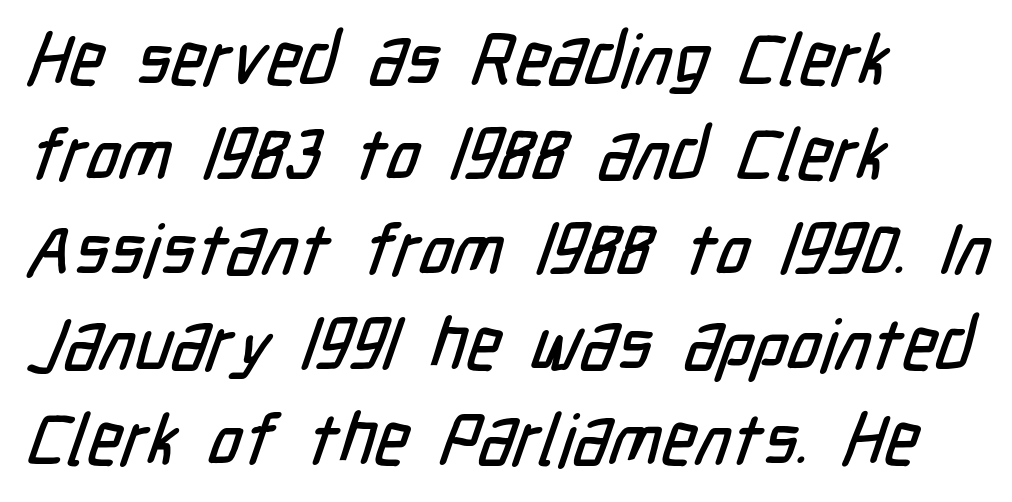
Q: Is the typeface a serif or a sans-serif typeface? A: Sans-serif.
Q: Is the text underlined? A: No.
Q: How is the paragraph aligned? A: Left-aligned.
Q: Is the spacing between letters normal or unusually wide? A: Normal.
Q: Is the spacing between lines tight, normal or loose? A: Normal.
Q: Width (condensed, normal, or wide)? A: Condensed.
Q: Stroke contrast? A: Low.
Q: x-height? A: Medium.
Q: Monospaced? A: No.
